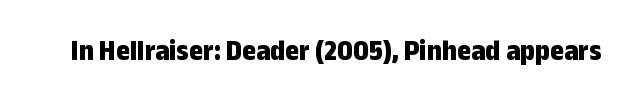
The image shows 30 px bold, condensed sans-serif type, upright; set normal letter spacing, not underlined; low stroke contrast and a medium x-height.
